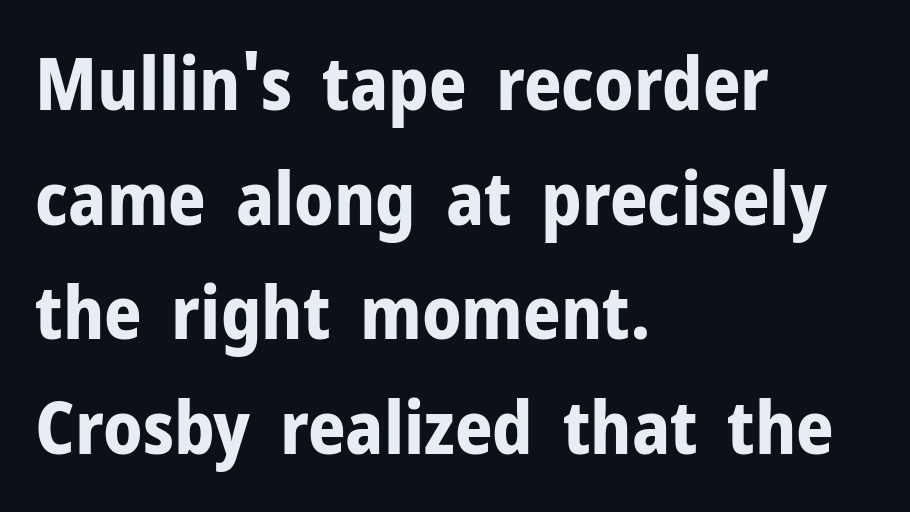
Short and long lines alike share a common starting point at left. A clean baseline with only descenders dipping below it. The face used here is a sans, in the tradition of grotesques and geometrics. The face used here is proportionally spaced, like ordinary book or web type.
